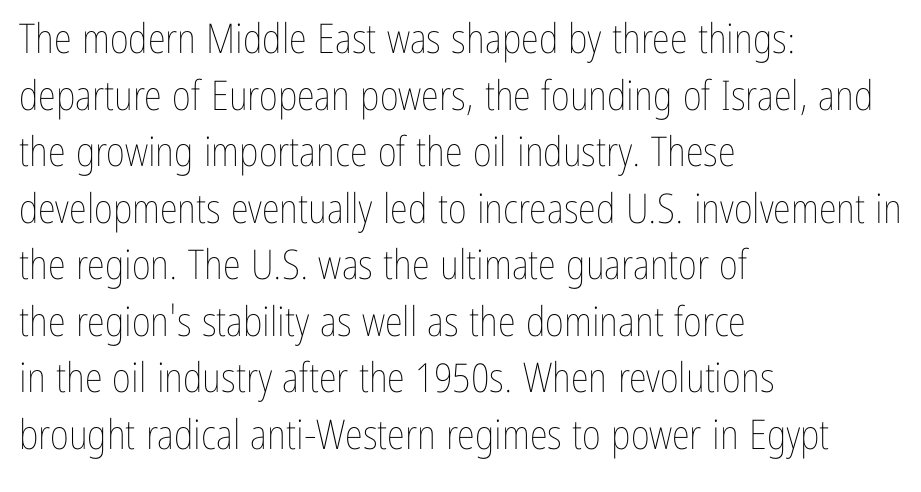
{"italic": "no", "bold": "no", "weight": "thin", "width": "condensed", "stroke_contrast": "low", "x_height": "medium", "monospaced": "no", "underline": "no", "align": "left", "line_spacing": "normal", "line_spacing_ratio": 1.38, "letter_spacing": "normal", "letter_spacing_em": 0.0, "glyph_px": 41}
